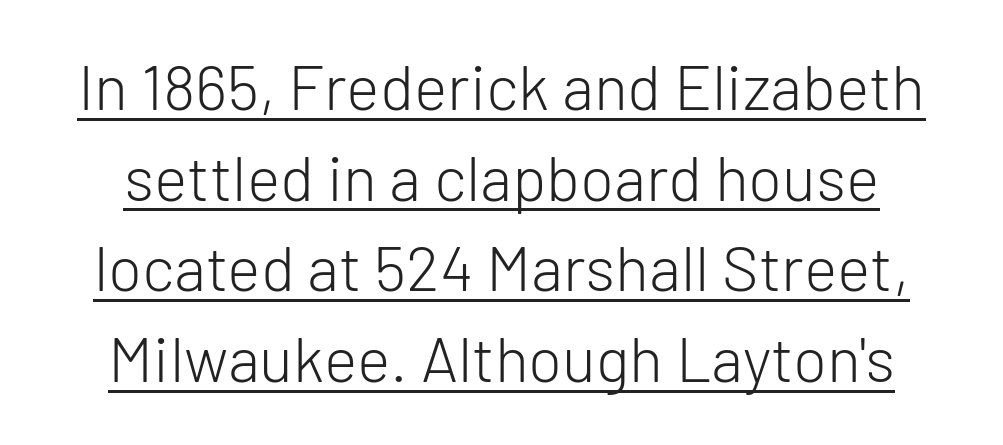
Q: Is the text bold? A: No.
Q: Is the text italic (slanted)? A: No, it is upright.
Q: Is the typeface a serif or a sans-serif typeface? A: Sans-serif.
Q: Is the text underlined? A: Yes.
Q: Is the spacing between letters normal or unusually wide? A: Normal.
Q: Is the spacing between lines tight, normal or loose? A: Normal.
Q: Width (condensed, normal, or wide)? A: Normal.
Q: Stroke contrast? A: Low.
Q: x-height? A: Medium.
Q: Monospaced? A: No.
